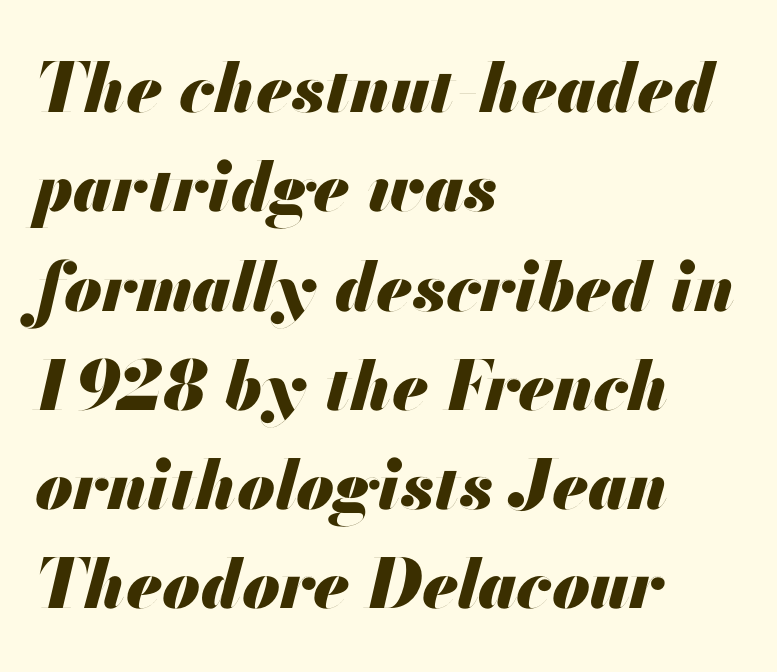
Q: Is the text bold? A: Yes.
Q: Is the text italic (slanted)? A: Yes, it leans right by about 13 degrees.
Q: Is the text underlined? A: No.
Q: How is the paragraph aligned? A: Left-aligned.
Q: Is the spacing between letters normal or unusually wide? A: Normal.
Q: Is the spacing between lines tight, normal or loose? A: Normal.
Q: Width (condensed, normal, or wide)? A: Normal.
Q: Stroke contrast? A: Medium.
Q: x-height? A: Small.
Q: Monospaced? A: No.
